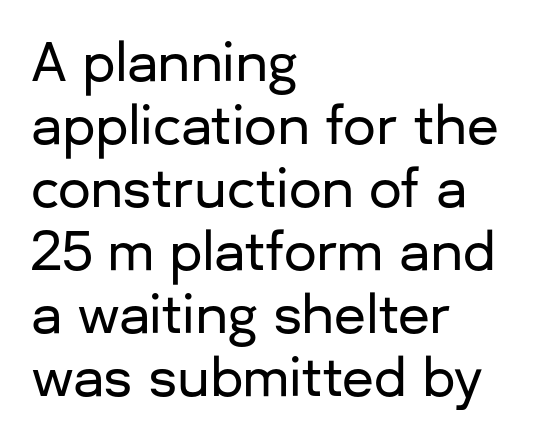
{"serif": "no", "italic": "no", "width": "normal", "stroke_contrast": "low", "x_height": "medium", "monospaced": "no", "underline": "no", "align": "left", "line_spacing_ratio": 1.21, "letter_spacing": "normal", "letter_spacing_em": 0.0, "glyph_px": 52}
